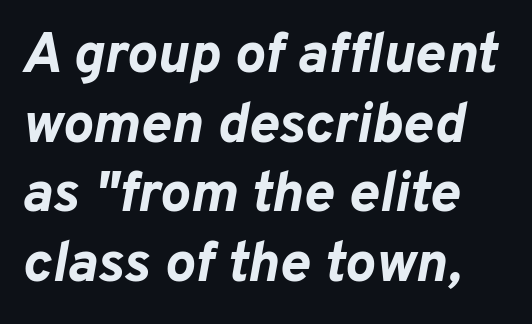
The image shows 57 px bold type, italic (leaning right); set left-aligned, line spacing 1.22x, normal letter spacing, not underlined; low stroke contrast and a medium x-height.
